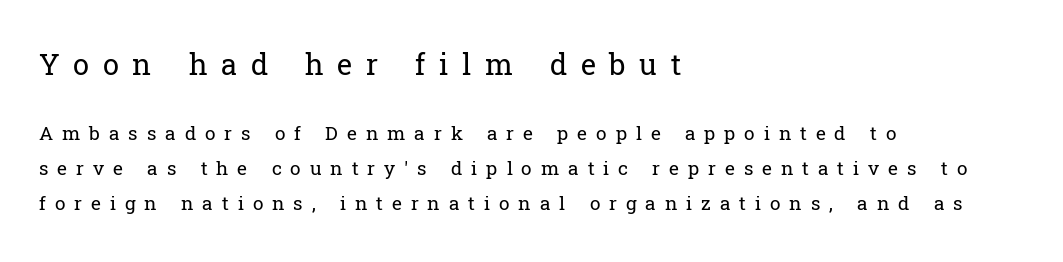
The letters in the upper block stand taller than those in the block below. The lettering stays uniformly vertical, giving the passage a roman look. Character widths vary here, with narrow letters taking less room than wide ones. No chunkiness to these letters — they're not bold. Display-style spreading of the glyphs; the letterfit is very open.
